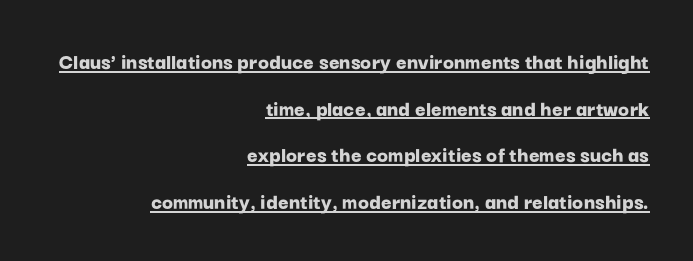
The image shows 23 px bold type, upright; set right-aligned, loose line spacing (2.03x), normal letter spacing, underlined.
